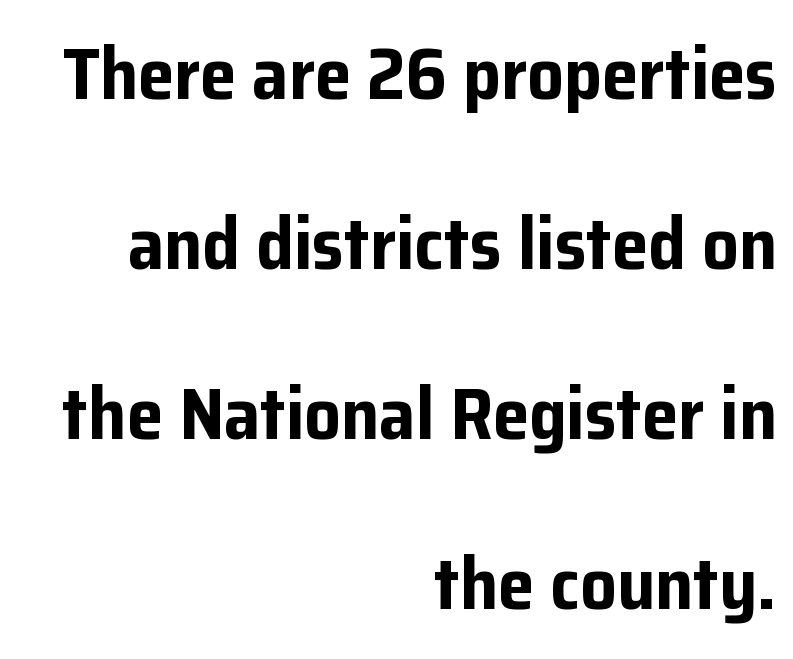
The image shows 73 px bold sans-serif type, upright; set right-aligned, loose line spacing (2.33x), normal letter spacing, not underlined; low stroke contrast and a medium x-height.
